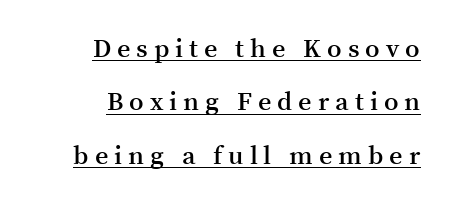
{"italic": "no", "bold": "semi", "underline": "yes", "align": "right", "line_spacing": "loose", "line_spacing_ratio": 2.05, "letter_spacing": "wide", "letter_spacing_em": 0.23, "glyph_px": 26}
